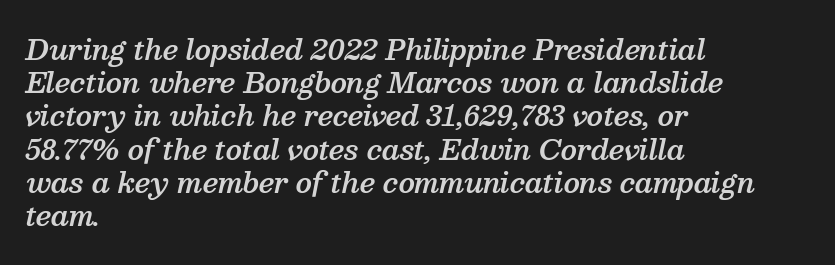
If you drew a ruler down the left edge, every line would touch it. Moderately thickened strokes mark this as semibold type. Posture: slanted. Letters rest on an invisible, unmarked baseline.
